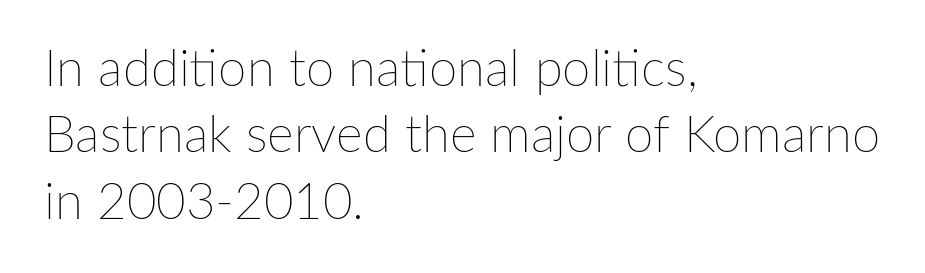
Q: Is the text bold? A: No.
Q: Is the text italic (slanted)? A: No, it is upright.
Q: Is the text underlined? A: No.
Q: How is the paragraph aligned? A: Left-aligned.
Q: Is the spacing between letters normal or unusually wide? A: Normal.
Q: Is the spacing between lines tight, normal or loose? A: Normal.
Q: Width (condensed, normal, or wide)? A: Normal.
Q: Stroke contrast? A: Low.
Q: x-height? A: Medium.
Q: Monospaced? A: No.
